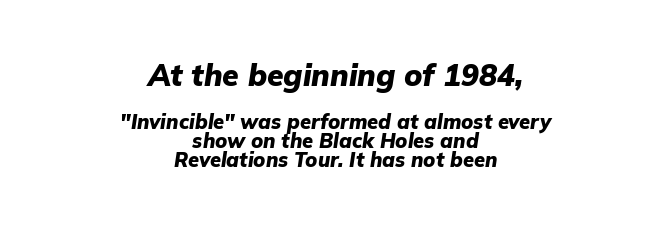
The gap between lines stays unmarked. The letters advance in unequal steps, a hallmark of proportional type. Strong, thick strokes mark this as bold type. Italic? Definitely — the glyphs are oblique.
